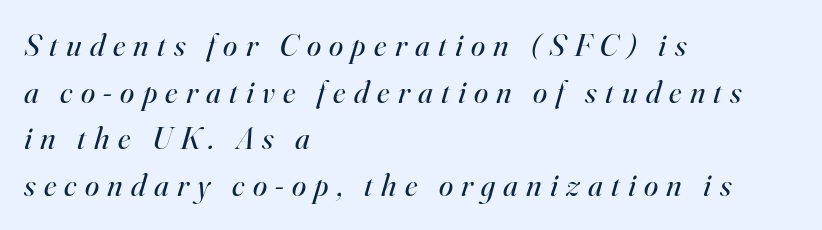
The image shows 32 px regular-weight serif type, italic (leaning right); set left-aligned, normal line spacing (1.46x), unusually wide letter spacing (+0.26 em), not underlined; high stroke contrast and a small x-height.
